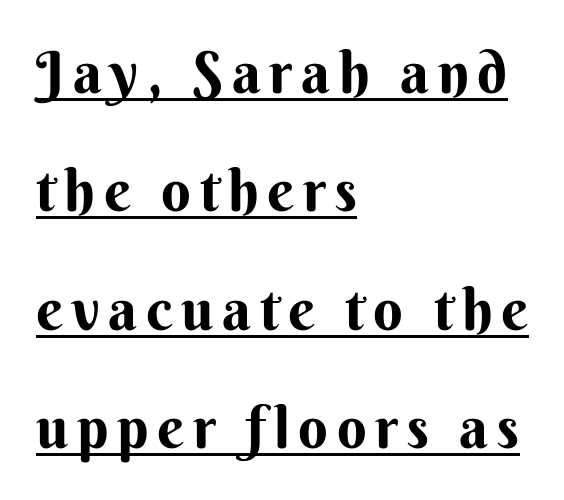
The image shows 58 px bold sans-serif type, upright; set left-aligned, loose line spacing (2.04x), underlined; medium stroke contrast and a small x-height.
